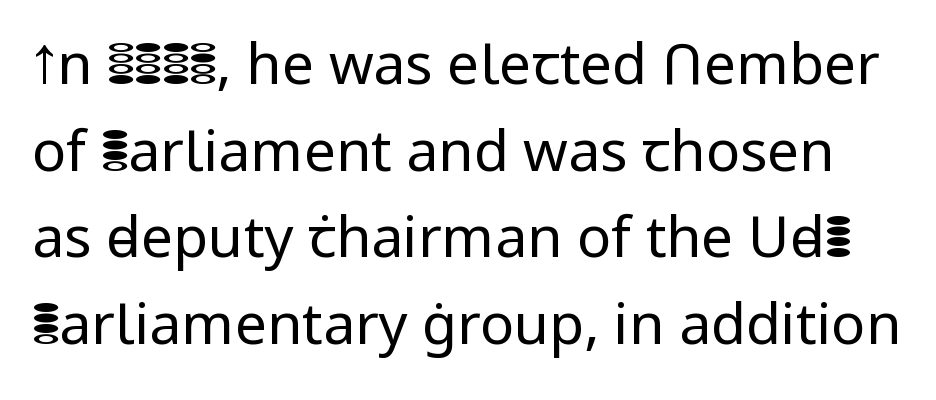
{"serif": "no", "italic": "no", "bold": "no", "weight": "regular", "width": "normal", "stroke_contrast": "low", "x_height": "medium", "monospaced": "no", "underline": "no", "line_spacing": "normal", "line_spacing_ratio": 1.52, "letter_spacing": "normal", "letter_spacing_em": 0.0, "glyph_px": 57}
